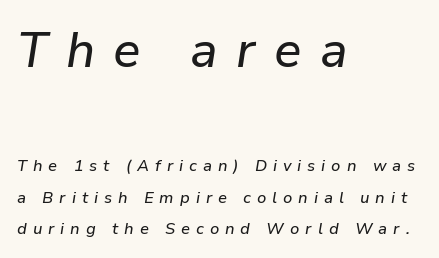
The image shows 49 px text type, italic (leaning right); set left-aligned, loose line spacing (1.99x), unusually wide letter spacing (+0.37 em), not underlined; the first (top) block is 3.06x larger; low stroke contrast and a medium x-height.
